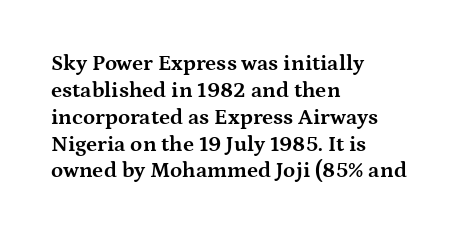
The image shows 22 px bold type, upright; set left-aligned, line spacing 1.22x, normal letter spacing, not underlined.
